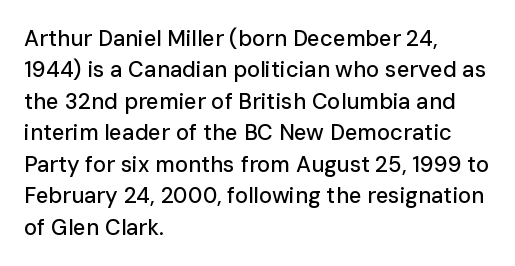
The image shows 22 px text type, upright; set left-aligned, normal line spacing (1.43x), normal letter spacing, not underlined.
